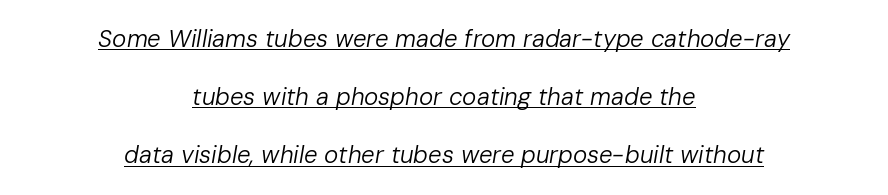
Q: Is the text bold? A: No.
Q: Is the text italic (slanted)? A: Yes, it leans right by about 10 degrees.
Q: Is the text underlined? A: Yes.
Q: How is the paragraph aligned? A: Centered.
Q: Is the spacing between letters normal or unusually wide? A: Normal.
Q: Is the spacing between lines tight, normal or loose? A: Loose.
